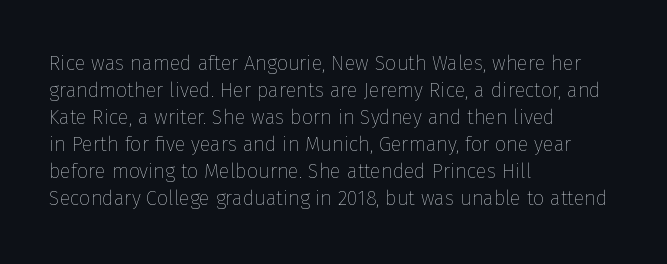
{"italic": "no", "bold": "no", "underline": "no", "align": "left", "line_spacing": "normal", "line_spacing_ratio": 1.35, "letter_spacing": "normal", "letter_spacing_em": 0.0, "glyph_px": 20}
